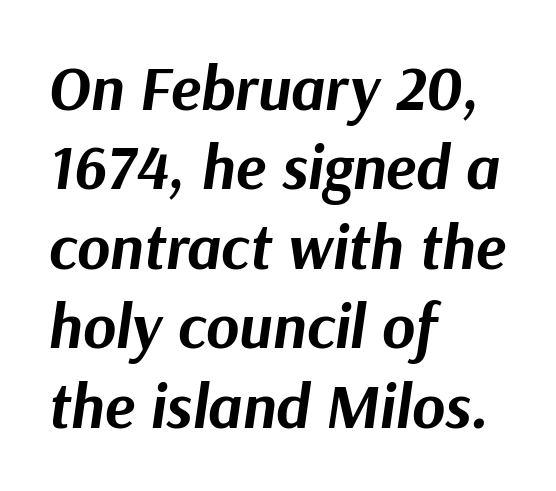
Q: Is the text bold? A: Yes.
Q: Is the text italic (slanted)? A: Yes, it leans right by about 9 degrees.
Q: Is the text underlined? A: No.
Q: How is the paragraph aligned? A: Left-aligned.
Q: Is the spacing between letters normal or unusually wide? A: Normal.
Q: Is the spacing between lines tight, normal or loose? A: Normal.
Q: Width (condensed, normal, or wide)? A: Normal.
Q: Stroke contrast? A: Medium.
Q: x-height? A: Medium.
Q: Monospaced? A: No.
